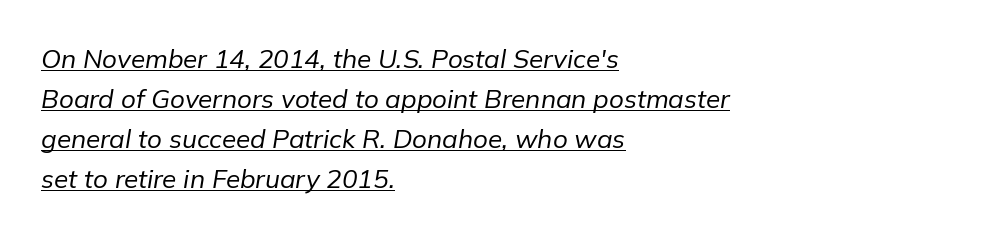
{"italic": "yes", "lean": "right", "slant_degrees": 9, "bold": "no", "underline": "yes", "align": "left", "line_spacing": "normal", "line_spacing_ratio": 1.54, "letter_spacing": "normal", "letter_spacing_em": 0.0, "glyph_px": 26}
